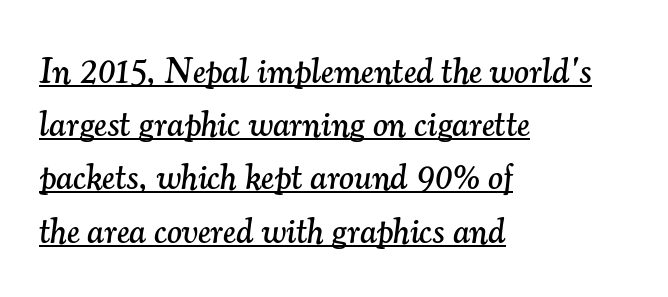
{"serif": "yes", "italic": "yes", "lean": "right", "slant_degrees": 7, "width": "normal", "stroke_contrast": "medium", "x_height": "small", "monospaced": "no", "underline": "yes", "align": "left", "line_spacing": "normal", "line_spacing_ratio": 1.52, "letter_spacing": "normal", "letter_spacing_em": 0.0, "glyph_px": 35}
